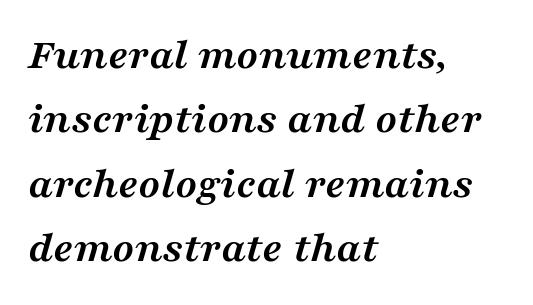
The image shows 45 px semibold, wide serif type, italic (leaning right); set left-aligned, normal line spacing (1.43x), normal letter spacing, not underlined; medium stroke contrast and a medium x-height.
